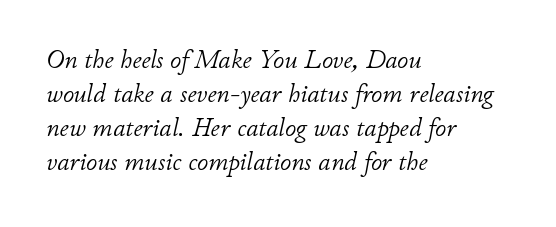
The font's italic variant was chosen for this text. The lines sit at an ordinary, default distance from one another. The words here are not underlined. The font is comparable to plain body text, perhaps lighter. A student would call this left alignment; a typographer would say flush left, rag right.
